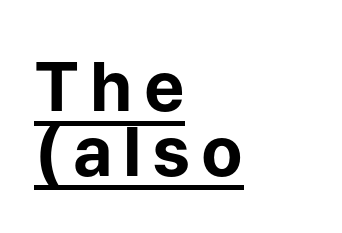
The image shows 68 px bold sans-serif type, upright; set left-aligned, tight line spacing (0.95x), underlined; low stroke contrast and a medium x-height.
